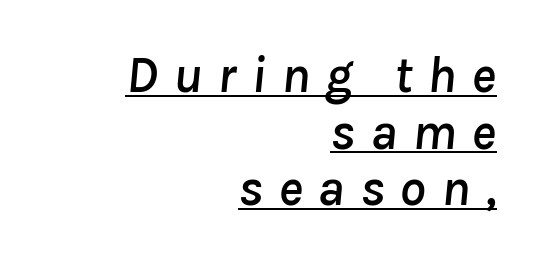
The image shows 52 px text type, italic (leaning right); set right-aligned, tight line spacing (1.09x), unusually wide letter spacing (+0.29 em), underlined; low stroke contrast and a medium x-height.
